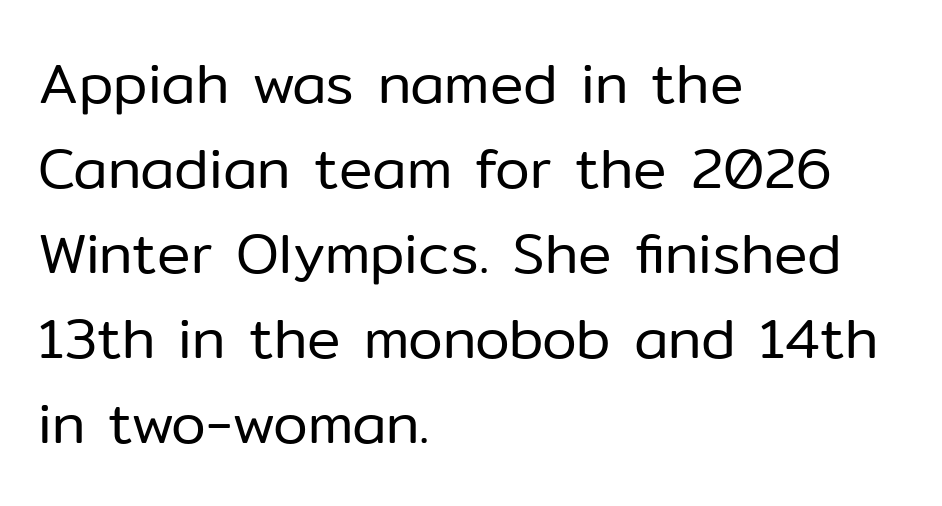
The lines sit at an ordinary, default distance from one another. Nope, not italic — everything's standing straight. Are there feet on the stems? There aren't — it's a sans. Compared with a typical body face, this is equally light or lighter still.
